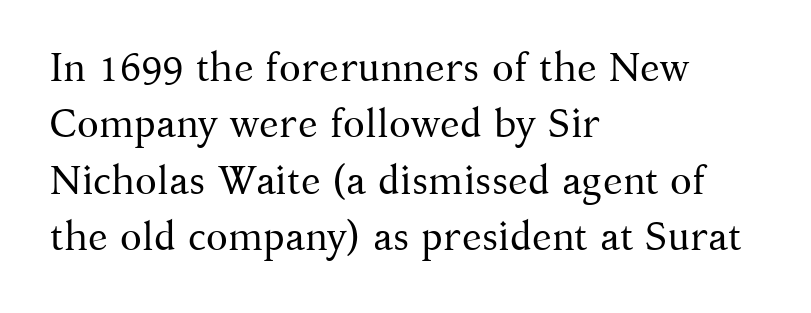
{"serif": "yes", "italic": "no", "bold": "no", "weight": "regular", "width": "normal", "stroke_contrast": "medium", "x_height": "medium", "monospaced": "no", "underline": "no", "align": "left", "line_spacing": "normal", "line_spacing_ratio": 1.41, "letter_spacing": "normal", "letter_spacing_em": 0.0, "glyph_px": 40}
